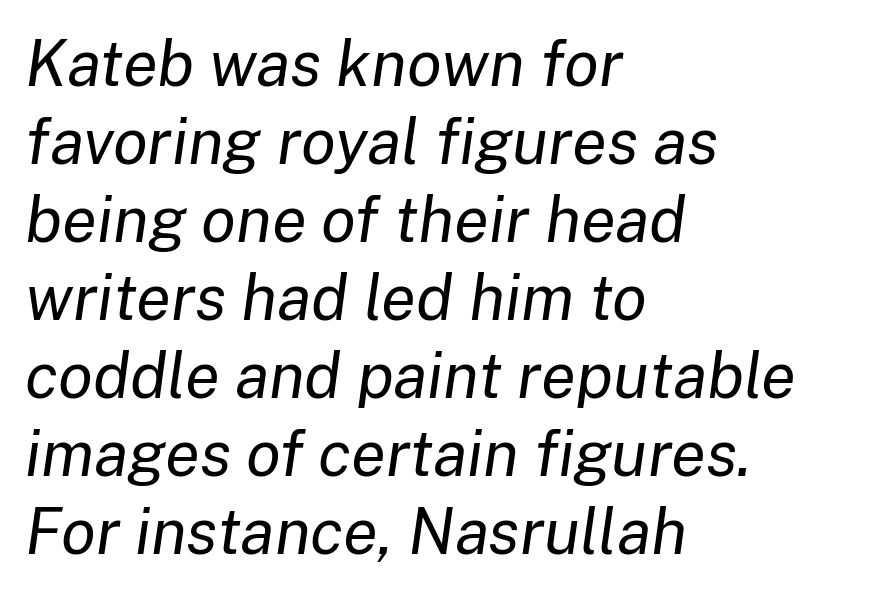
Q: Is the text bold? A: No.
Q: Is the text italic (slanted)? A: Yes, it leans right by about 8 degrees.
Q: Is the text underlined? A: No.
Q: How is the paragraph aligned? A: Left-aligned.
Q: Is the spacing between letters normal or unusually wide? A: Normal.
Q: Width (condensed, normal, or wide)? A: Normal.
Q: Stroke contrast? A: Low.
Q: x-height? A: Medium.
Q: Monospaced? A: No.
